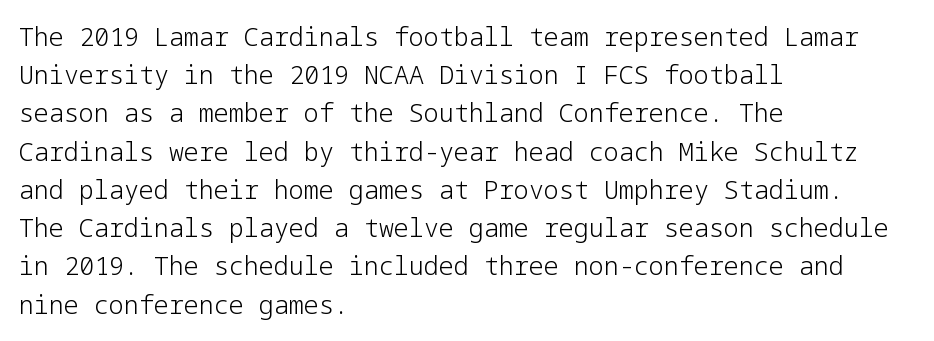
The glyphs are unaccompanied by any horizontal stroke below them. Posture: vertical. These lines keep a tight, regular rhythm from letter to letter. Interline gaps are of average width in this sample. The paragraph shown leans on its left margin.
